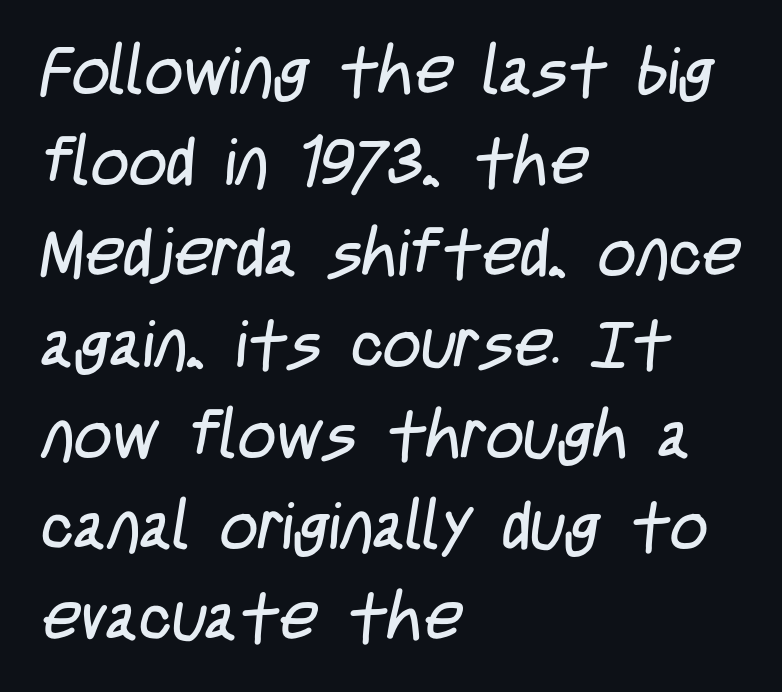
The image shows 66 px regular-weight, condensed sans-serif type; set left-aligned, normal line spacing (1.38x), normal letter spacing, not underlined; low stroke contrast and a large x-height.
